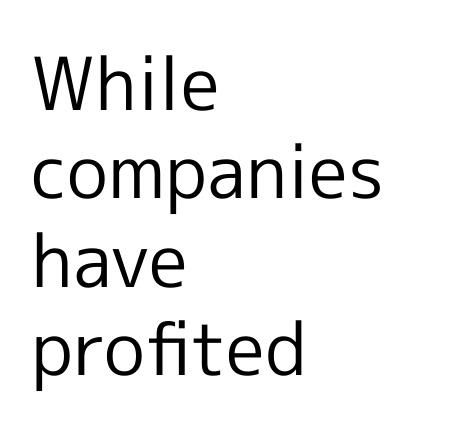
The image shows 73 px regular-weight sans-serif type, upright; set left-aligned, line spacing 1.21x, normal letter spacing, not underlined; a medium x-height.
